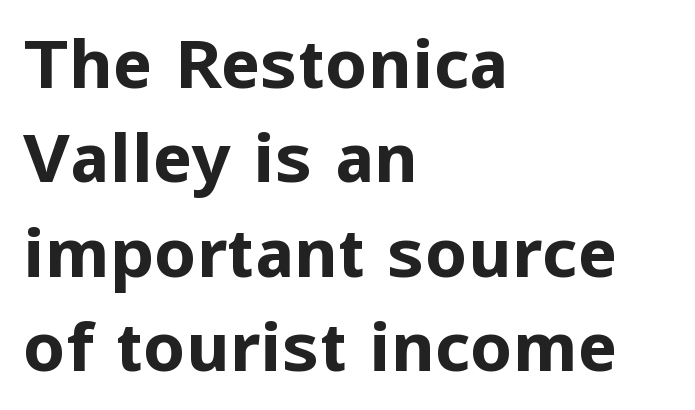
The image shows 67 px bold sans-serif type, upright; set left-aligned, normal line spacing (1.41x), normal letter spacing, not underlined; low stroke contrast and a medium x-height.
